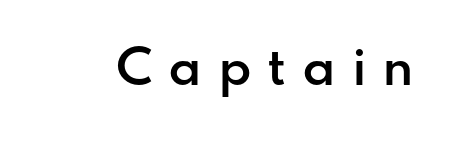
Q: Is the text bold? A: Semi-bold.
Q: Is the text italic (slanted)? A: No, it is upright.
Q: Is the typeface a serif or a sans-serif typeface? A: Sans-serif.
Q: Is the text underlined? A: No.
Q: Is the spacing between letters normal or unusually wide? A: Unusually wide.
Q: Width (condensed, normal, or wide)? A: Normal.
Q: Stroke contrast? A: Low.
Q: x-height? A: Small.
Q: Monospaced? A: No.
